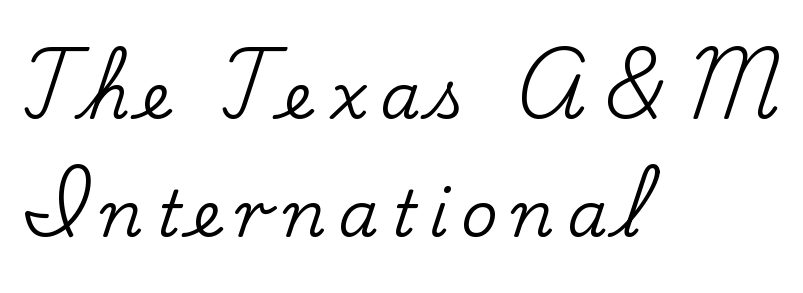
Q: Is the text italic (slanted)? A: Yes.
Q: Is the typeface a serif or a sans-serif typeface? A: Serif.
Q: Is the text underlined? A: No.
Q: How is the paragraph aligned? A: Left-aligned.
Q: Is the spacing between letters normal or unusually wide? A: Unusually wide.
Q: Width (condensed, normal, or wide)? A: Normal.
Q: Stroke contrast? A: Low.
Q: x-height? A: Small.
Q: Monospaced? A: No.
